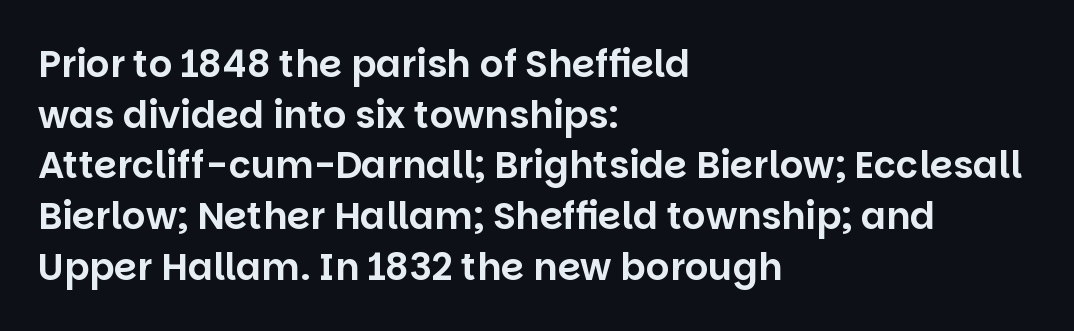
The image shows 37 px sans-serif type, upright; set left-aligned, normal line spacing (1.37x), normal letter spacing, not underlined; low stroke contrast and a large x-height.
